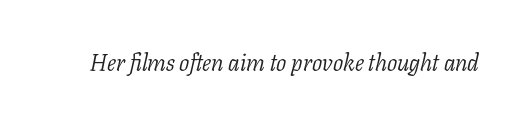
The image shows 24 px text type, italic (leaning right); set normal letter spacing, not underlined.
